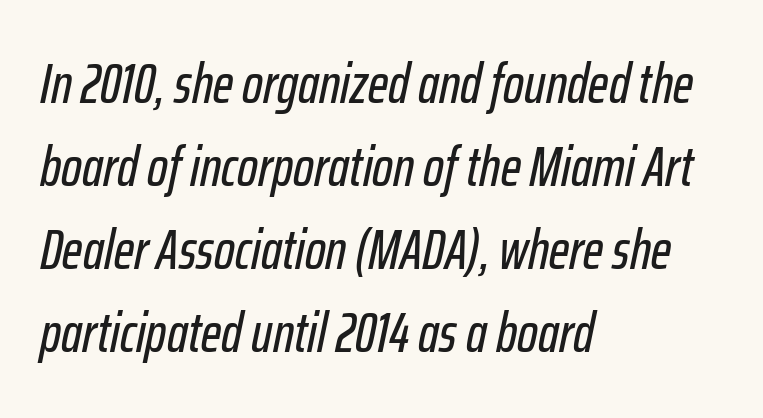
Q: Is the text italic (slanted)? A: Yes, it leans right by about 12 degrees.
Q: Is the text underlined? A: No.
Q: How is the paragraph aligned? A: Left-aligned.
Q: Is the spacing between letters normal or unusually wide? A: Normal.
Q: Is the spacing between lines tight, normal or loose? A: Normal.
Q: Width (condensed, normal, or wide)? A: Condensed.
Q: Stroke contrast? A: Low.
Q: x-height? A: Medium.
Q: Monospaced? A: No.
